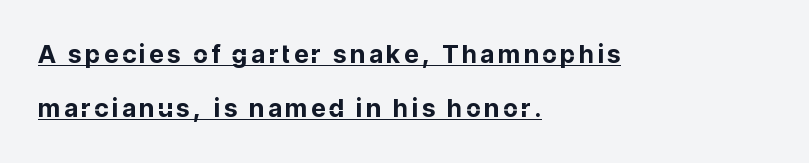
The image shows 25 px bold type, upright; set left-aligned, loose line spacing (2.17x), underlined.
